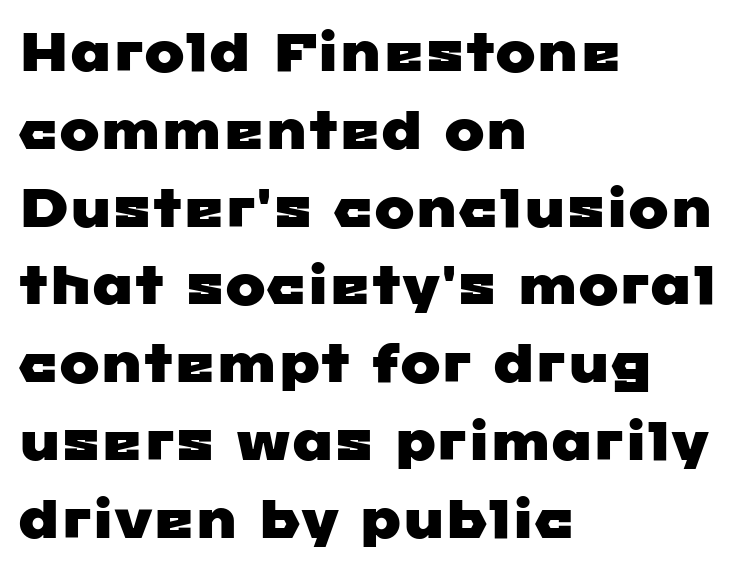
Where is the straight margin? On the left. Check where the strokes stop: nothing finishes them off — pure sans. Rule under the text: the space is simply empty. Is this a fixed-width face? No — the glyphs have proportional, varying widths. Observe the ordinary spacing: letters are neighbours, not strangers.
